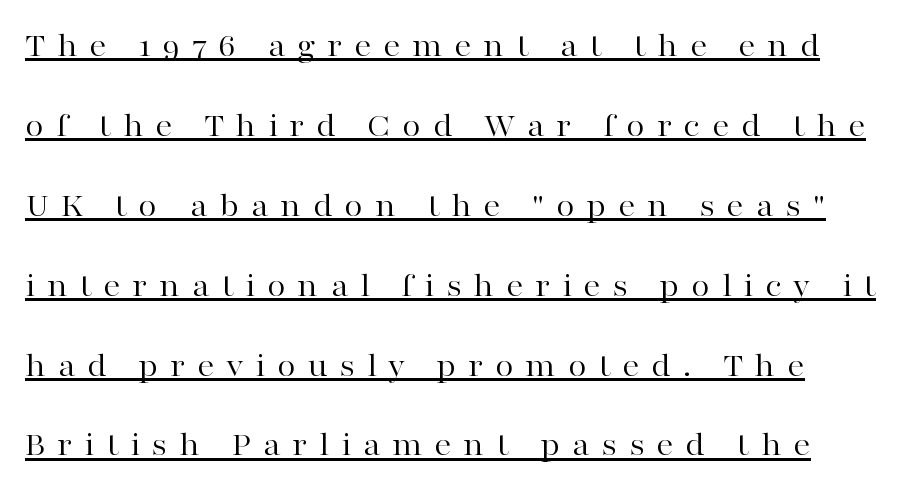
A light-to-regular cut is what we see here. There is plenty of visible air inserted between adjacent glyphs. Whoever set this chose breathing room over compactness in the vertical rhythm. This sample has the flowing, uneven cadence of proportional lettering. The sample's only ornament is a line tracing under the words.
